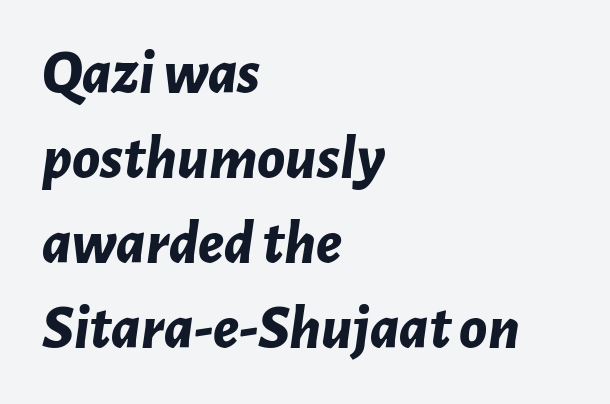
{"italic": "yes", "lean": "right", "slant_degrees": 7, "bold": "yes", "weight": "bold", "width": "normal", "stroke_contrast": "low", "x_height": "medium", "monospaced": "no", "underline": "no", "align": "left", "line_spacing": "normal", "line_spacing_ratio": 1.35, "letter_spacing": "normal", "letter_spacing_em": 0.0, "glyph_px": 63}
